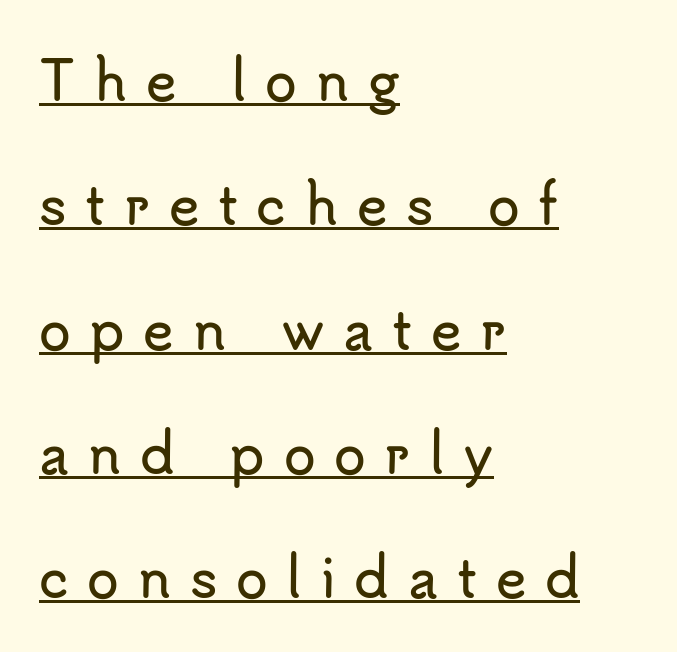
Q: Is the text italic (slanted)? A: No, it is upright.
Q: Is the typeface a serif or a sans-serif typeface? A: Sans-serif.
Q: Is the text underlined? A: Yes.
Q: How is the paragraph aligned? A: Left-aligned.
Q: Is the spacing between letters normal or unusually wide? A: Unusually wide.
Q: Is the spacing between lines tight, normal or loose? A: Loose.
Q: Width (condensed, normal, or wide)? A: Normal.
Q: Stroke contrast? A: Low.
Q: x-height? A: Small.
Q: Monospaced? A: No.
